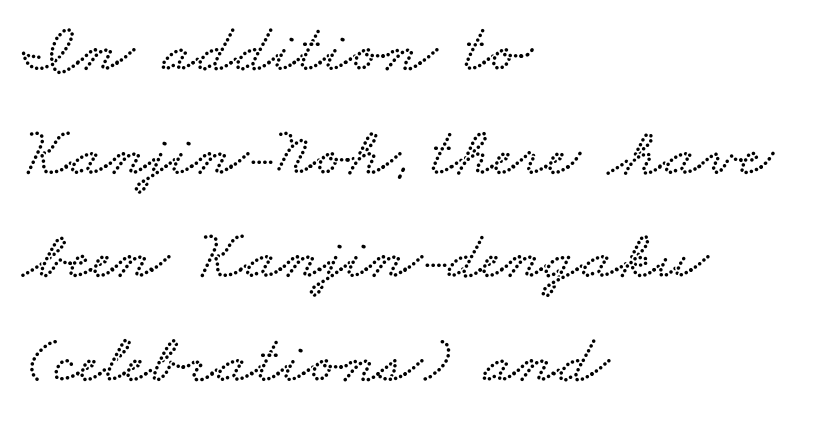
The image shows 70 px wide type; set left-aligned, normal line spacing (1.48x), normal letter spacing, not underlined; low stroke contrast and a small x-height.
